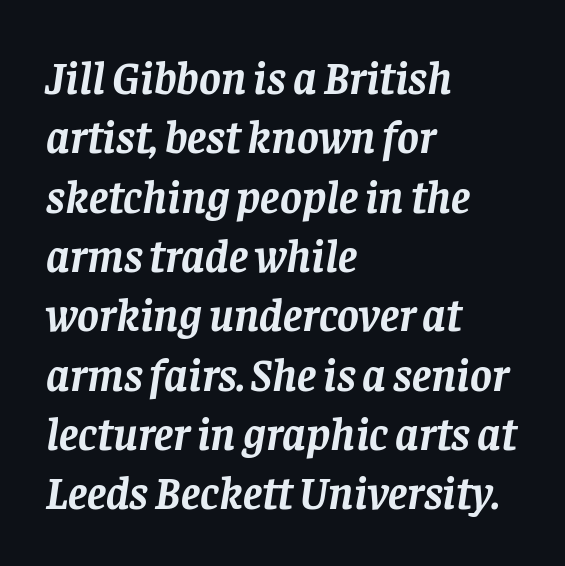
{"serif": "yes", "italic": "yes", "lean": "right", "slant_degrees": 8, "bold": "yes", "weight": "semibold", "width": "normal", "stroke_contrast": "low", "x_height": "large", "monospaced": "no", "underline": "no", "align": "left", "line_spacing": "normal", "line_spacing_ratio": 1.29, "letter_spacing": "normal", "letter_spacing_em": 0.0, "glyph_px": 46}
